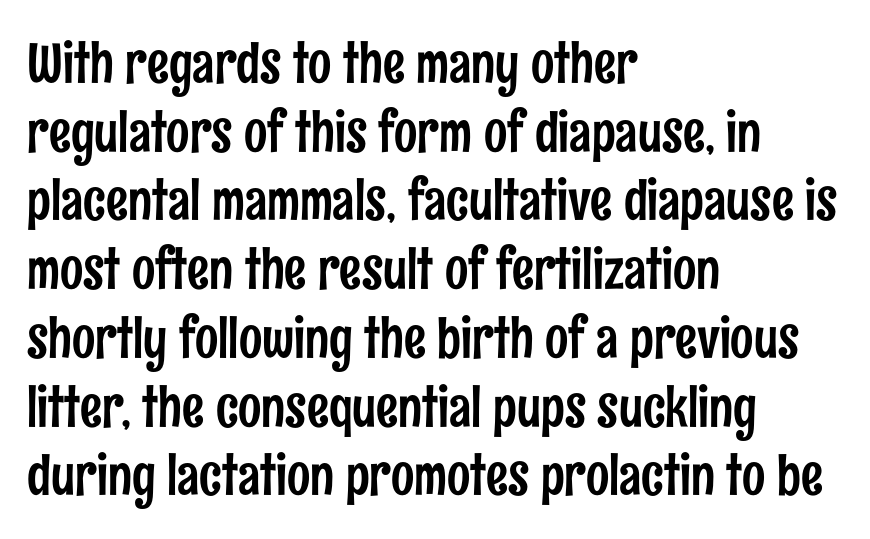
Q: Is the text italic (slanted)? A: No, it is upright.
Q: Is the typeface a serif or a sans-serif typeface? A: Sans-serif.
Q: Is the text underlined? A: No.
Q: How is the paragraph aligned? A: Left-aligned.
Q: Is the spacing between letters normal or unusually wide? A: Normal.
Q: Is the spacing between lines tight, normal or loose? A: Normal.
Q: Width (condensed, normal, or wide)? A: Condensed.
Q: Stroke contrast? A: Low.
Q: x-height? A: Medium.
Q: Monospaced? A: No.
